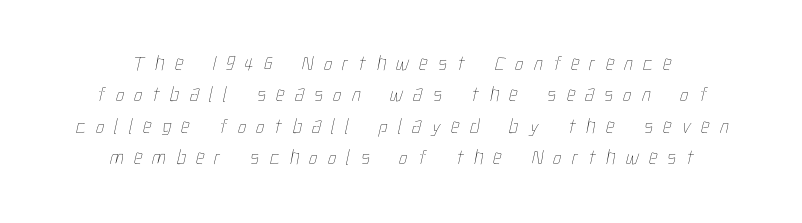
Q: Is the text bold? A: No.
Q: Is the text underlined? A: No.
Q: How is the paragraph aligned? A: Centered.
Q: Is the spacing between letters normal or unusually wide? A: Unusually wide.
Q: Is the spacing between lines tight, normal or loose? A: Normal.
